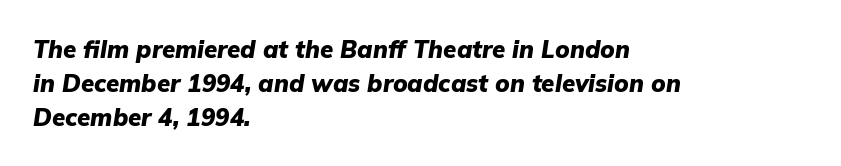
{"italic": "yes", "lean": "right", "slant_degrees": 9, "bold": "yes", "underline": "no", "align": "left", "line_spacing": "normal", "line_spacing_ratio": 1.42, "letter_spacing": "normal", "letter_spacing_em": 0.0, "glyph_px": 24}
